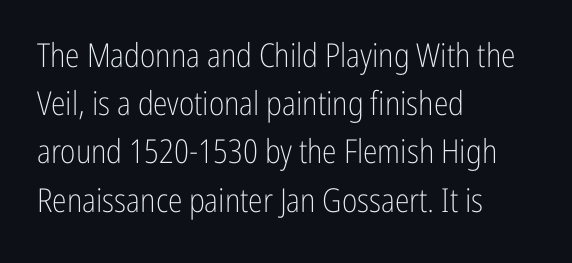
The image shows 33 px light, condensed sans-serif type, upright; set left-aligned, normal line spacing (1.46x), normal letter spacing, not underlined; low stroke contrast and a medium x-height.
